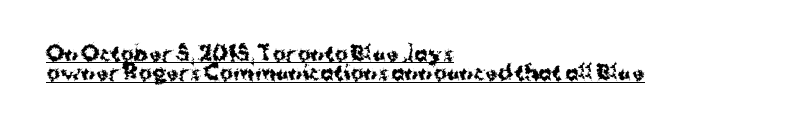
{"italic": "no", "bold": "yes", "underline": "yes", "align": "left", "line_spacing": "tight", "line_spacing_ratio": 0.97, "letter_spacing": "normal", "letter_spacing_em": 0.0, "glyph_px": 20}
